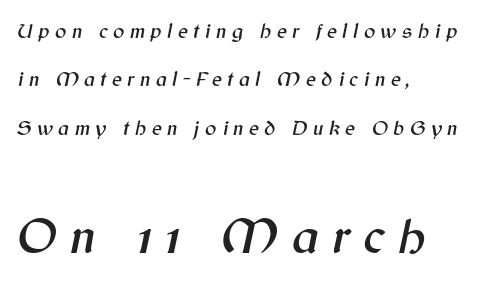
{"italic": "yes", "lean": "right", "slant_degrees": 12, "width": "normal", "stroke_contrast": "medium", "x_height": "medium", "monospaced": "no", "underline": "no", "align": "left", "line_spacing": "loose", "line_spacing_ratio": 2.3, "letter_spacing": "wide", "letter_spacing_em": 0.26, "larger_block": "second", "size_ratio": 2.48, "glyph_px": 52}
